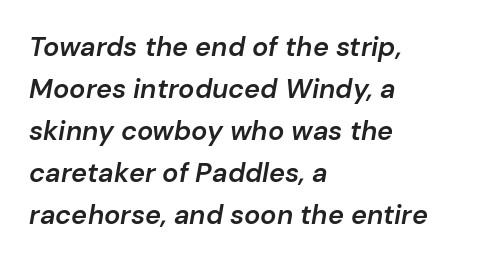
{"italic": "yes", "lean": "right", "slant_degrees": 10, "bold": "semi", "underline": "no", "align": "left", "line_spacing": "normal", "line_spacing_ratio": 1.56, "letter_spacing": "normal", "letter_spacing_em": 0.0, "glyph_px": 27}
